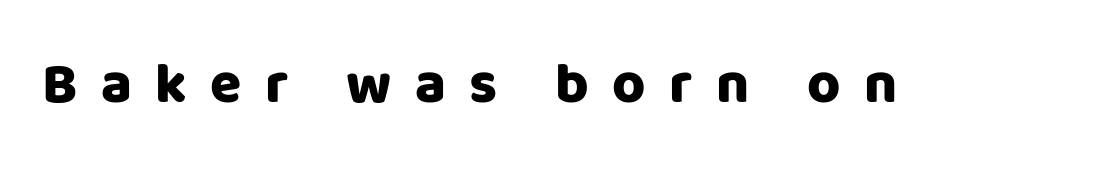
No feet cap the strokes, marking this as sans-serif type. Lines of text with bare space underneath. Between one letter and the next there's a generous, obvious gap. Italic? Not at all — the glyphs are vertical. Character widths vary here, with narrow letters taking less room than wide ones.
